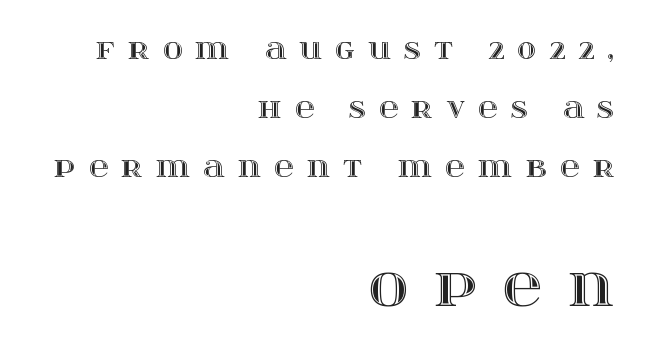
Q: Is the text italic (slanted)? A: No, it is upright.
Q: Is the text underlined? A: No.
Q: How is the paragraph aligned? A: Right-aligned.
Q: Is the spacing between letters normal or unusually wide? A: Unusually wide.
Q: Is the spacing between lines tight, normal or loose? A: Loose.
Q: Which block of text is set in a larger size, the first (top) or the second (bottom)? A: The second (bottom) one.
Q: Width (condensed, normal, or wide)? A: Wide.
Q: x-height? A: Large.
Q: Monospaced? A: No.
